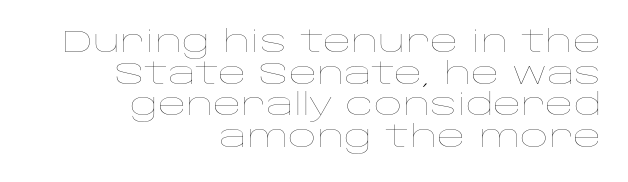
Q: Is the text bold? A: No.
Q: Is the text italic (slanted)? A: No, it is upright.
Q: Is the text underlined? A: No.
Q: How is the paragraph aligned? A: Right-aligned.
Q: Is the spacing between letters normal or unusually wide? A: Normal.
Q: Is the spacing between lines tight, normal or loose? A: Tight.
Q: Width (condensed, normal, or wide)? A: Wide.
Q: Stroke contrast? A: Low.
Q: x-height? A: Large.
Q: Monospaced? A: No.
